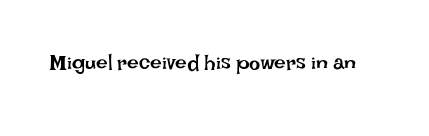
{"italic": "no", "bold": "no", "underline": "no", "letter_spacing": "normal", "letter_spacing_em": 0.0, "glyph_px": 21}
